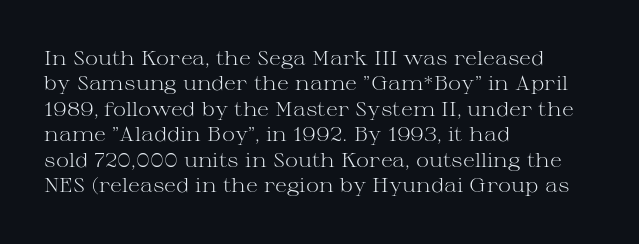
The image shows 20 px text type, upright; set left-aligned, normal line spacing (1.27x), normal letter spacing, not underlined.
